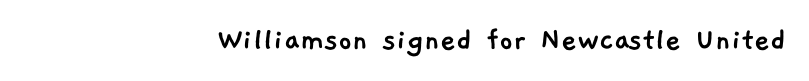
{"serif": "no", "width": "normal", "stroke_contrast": "low", "x_height": "medium", "monospaced": "no", "underline": "no", "align": "right", "letter_spacing": "normal", "letter_spacing_em": 0.0, "glyph_px": 34}
